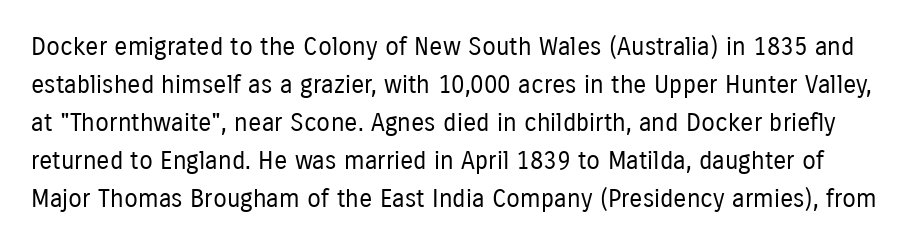
The vertical gap from one line to the next is medium. The foot of each line stays bare and open. Notice how the stems are strictly vertical — no italics here. Default kerning and tracking; the words read as compact shapes.
